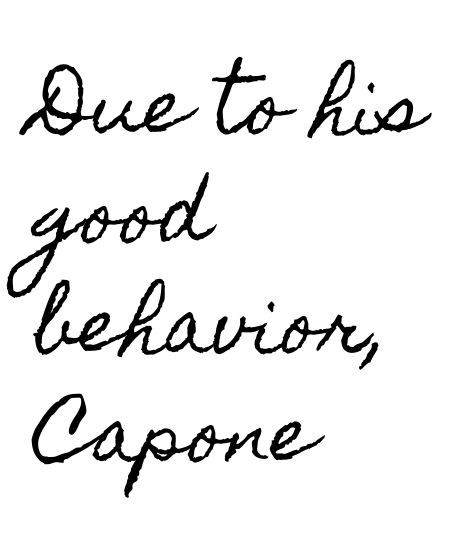
The image shows 73 px condensed type; set left-aligned, normal line spacing (1.5x), normal letter spacing, not underlined; a small x-height.
